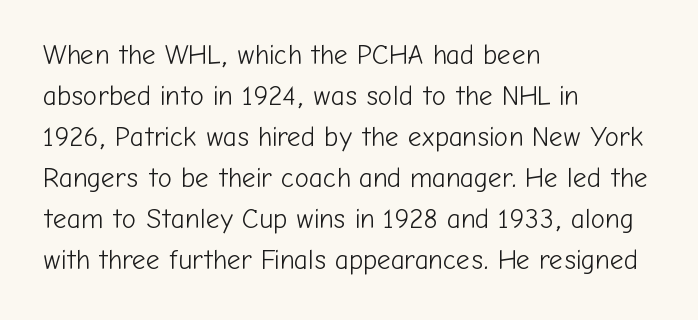
Q: Is the text bold? A: No.
Q: Is the text italic (slanted)? A: No, it is upright.
Q: Is the text underlined? A: No.
Q: How is the paragraph aligned? A: Left-aligned.
Q: Is the spacing between letters normal or unusually wide? A: Normal.
Q: Is the spacing between lines tight, normal or loose? A: Normal.
